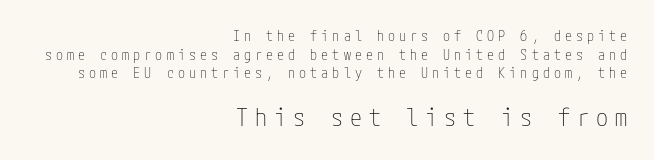
These lines are set flush right with a ragged left edge. The passage shown is not bold in any degree. Honestly, the row spacing looks completely unremarkable. Ordinary non-slanted type is in use.
